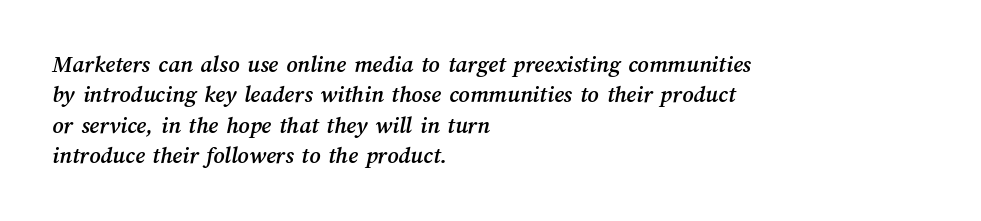
Q: Is the text underlined? A: No.
Q: How is the paragraph aligned? A: Left-aligned.
Q: Is the spacing between letters normal or unusually wide? A: Normal.
Q: Is the spacing between lines tight, normal or loose? A: Normal.
